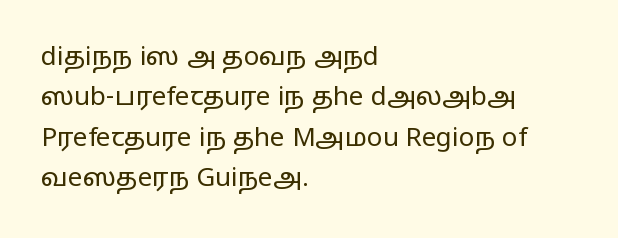
{"italic": "no", "bold": "no", "underline": "no", "align": "left", "line_spacing": "normal", "line_spacing_ratio": 1.55, "letter_spacing": "normal", "letter_spacing_em": 0.0, "glyph_px": 26}
